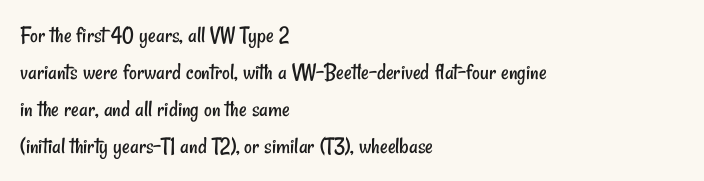
{"bold": "no", "underline": "no", "align": "left", "line_spacing": "normal", "line_spacing_ratio": 1.54, "letter_spacing": "normal", "letter_spacing_em": 0.0, "glyph_px": 24}
